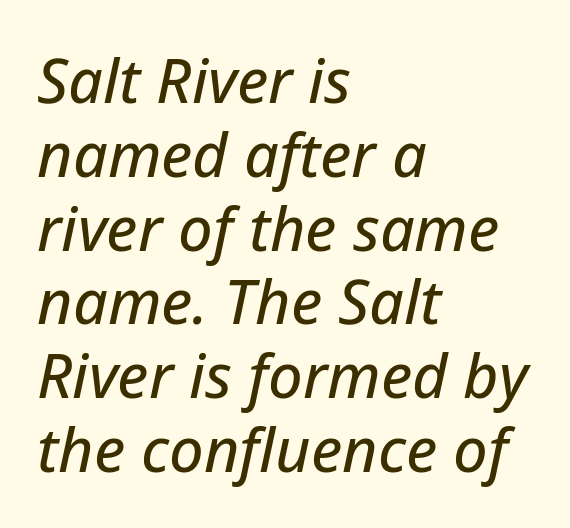
Q: Is the text italic (slanted)? A: Yes, it leans right by about 12 degrees.
Q: Is the text underlined? A: No.
Q: How is the paragraph aligned? A: Left-aligned.
Q: Is the spacing between letters normal or unusually wide? A: Normal.
Q: Width (condensed, normal, or wide)? A: Normal.
Q: Stroke contrast? A: Low.
Q: x-height? A: Medium.
Q: Monospaced? A: No.
